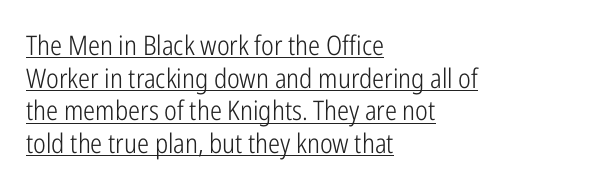
The image shows 27 px text type, upright; set left-aligned, line spacing 1.21x, normal letter spacing, underlined.
